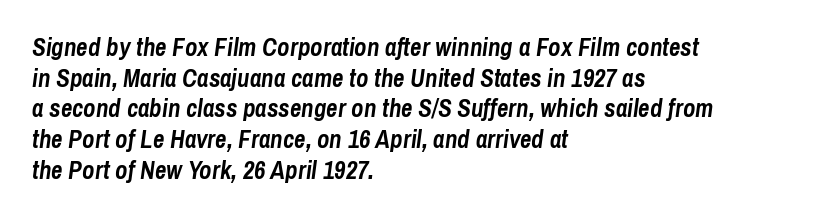
The image shows 25 px bold type, italic (leaning right); set left-aligned, line spacing 1.23x, normal letter spacing, not underlined.
